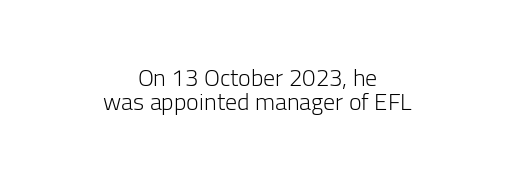
Q: Is the text bold? A: No.
Q: Is the text italic (slanted)? A: No, it is upright.
Q: Is the text underlined? A: No.
Q: How is the paragraph aligned? A: Centered.
Q: Is the spacing between letters normal or unusually wide? A: Normal.
Q: Is the spacing between lines tight, normal or loose? A: Tight.
